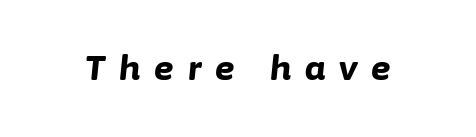
Q: Is the text bold? A: Yes.
Q: Is the text italic (slanted)? A: Yes, it leans right by about 6 degrees.
Q: Is the text underlined? A: No.
Q: Is the spacing between letters normal or unusually wide? A: Unusually wide.
Q: Width (condensed, normal, or wide)? A: Normal.
Q: Stroke contrast? A: Low.
Q: x-height? A: Medium.
Q: Monospaced? A: No.
